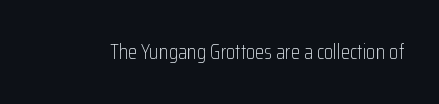
{"italic": "no", "bold": "no", "underline": "no", "letter_spacing": "normal", "letter_spacing_em": 0.0, "glyph_px": 21}
